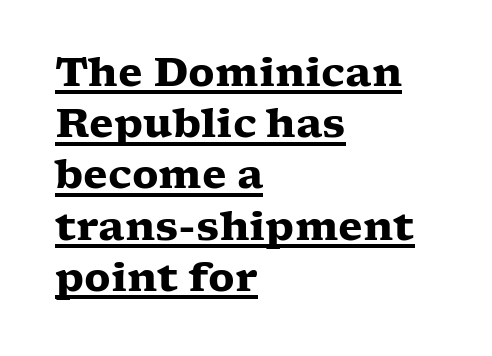
Q: Is the text bold? A: Yes.
Q: Is the text italic (slanted)? A: No, it is upright.
Q: Is the typeface a serif or a sans-serif typeface? A: Serif.
Q: Is the text underlined? A: Yes.
Q: How is the paragraph aligned? A: Left-aligned.
Q: Is the spacing between letters normal or unusually wide? A: Normal.
Q: Is the spacing between lines tight, normal or loose? A: Normal.
Q: Width (condensed, normal, or wide)? A: Wide.
Q: Stroke contrast? A: Low.
Q: x-height? A: Medium.
Q: Monospaced? A: No.
